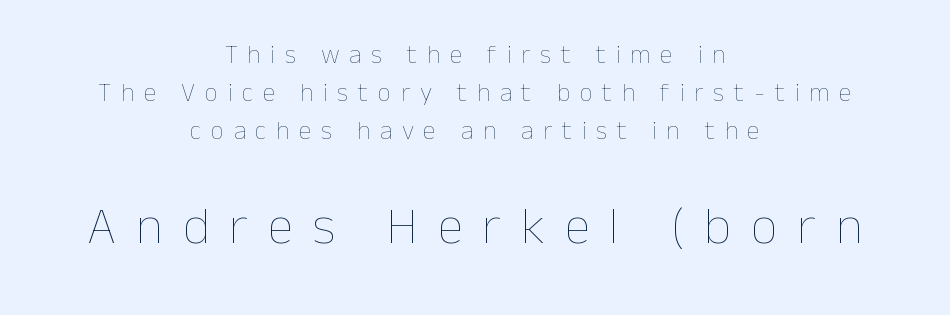
The image shows 53 px thin type, upright; set centered, normal line spacing (1.46x), unusually wide letter spacing (+0.37 em), not underlined; the second (bottom) block is 2.04x larger; low stroke contrast and a medium x-height.
